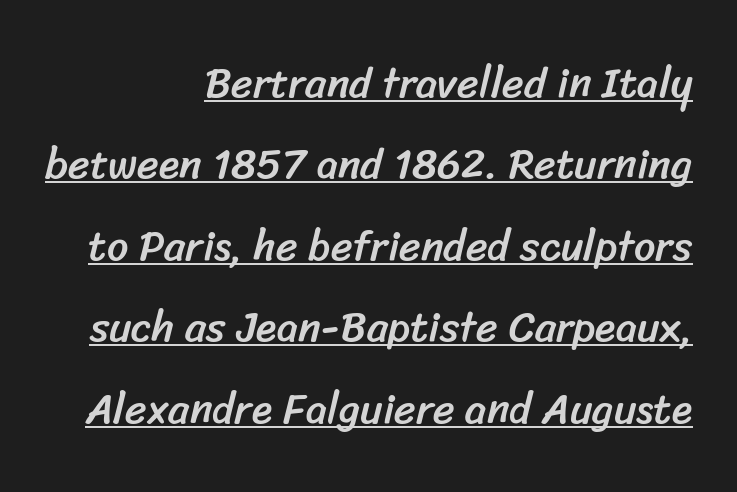
Q: Is the typeface a serif or a sans-serif typeface? A: Sans-serif.
Q: Is the text underlined? A: Yes.
Q: How is the paragraph aligned? A: Right-aligned.
Q: Is the spacing between letters normal or unusually wide? A: Normal.
Q: Is the spacing between lines tight, normal or loose? A: Loose.
Q: Width (condensed, normal, or wide)? A: Normal.
Q: Stroke contrast? A: Low.
Q: x-height? A: Medium.
Q: Monospaced? A: No.
